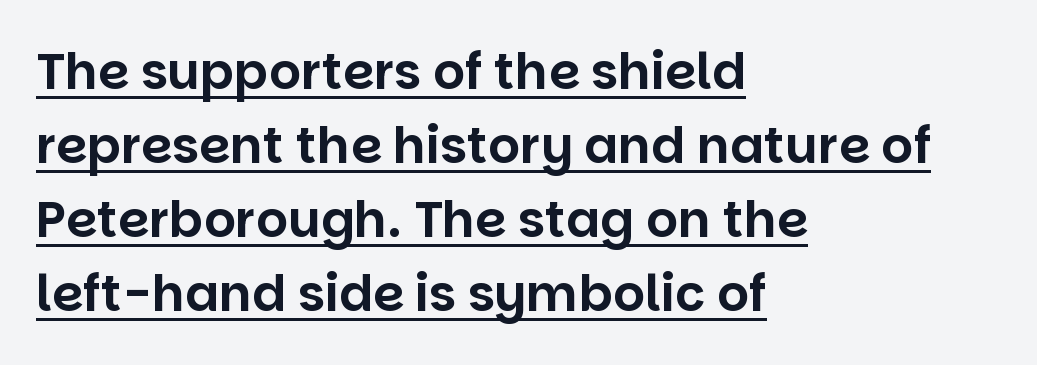
This is underlined copy, the kind a proofreader might mark for attention. Each line starts at the same left margin while the right side varies. Note the varied advance widths — an 'i' is clearly narrower than an 'm'. Serifs: no, the terminals of the letterforms are clean. Rows of type keep a routine distance in the vertical direction. Observe the ordinary spacing: letters are neighbours, not strangers.
